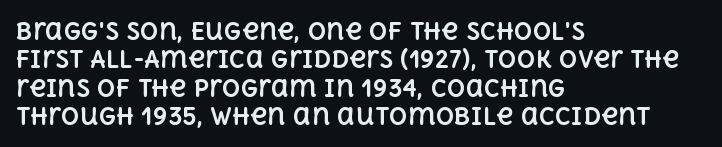
Plain, unruled lines of type. Heft: maximum for text — a bold. The tracking reads as untouched default to a designer's eye. Nope, not italic — everything's standing straight.
